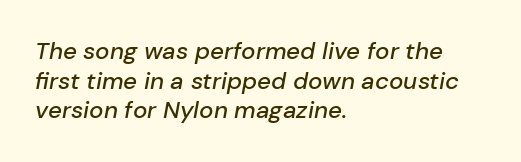
Q: Is the text italic (slanted)? A: Yes, it leans right by about 10 degrees.
Q: Is the text underlined? A: No.
Q: How is the paragraph aligned? A: Left-aligned.
Q: Is the spacing between letters normal or unusually wide? A: Normal.
